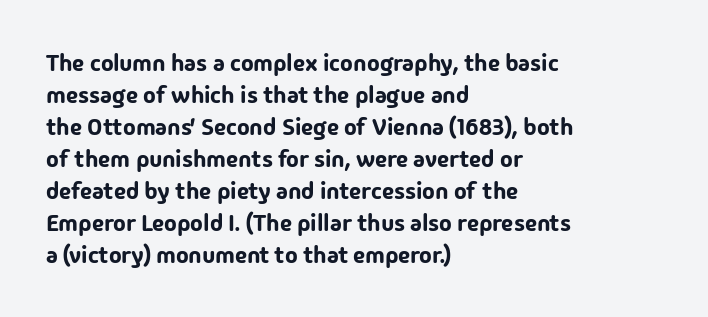
{"italic": "no", "underline": "no", "align": "left", "line_spacing": "normal", "line_spacing_ratio": 1.33, "letter_spacing": "normal", "letter_spacing_em": 0.0, "glyph_px": 24}
